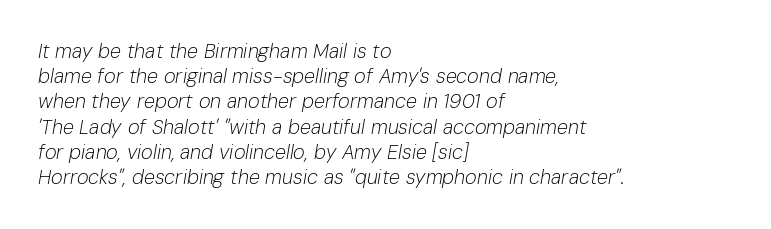
The image shows 20 px text type, italic (leaning right); set left-aligned, normal line spacing (1.26x), normal letter spacing, not underlined.
